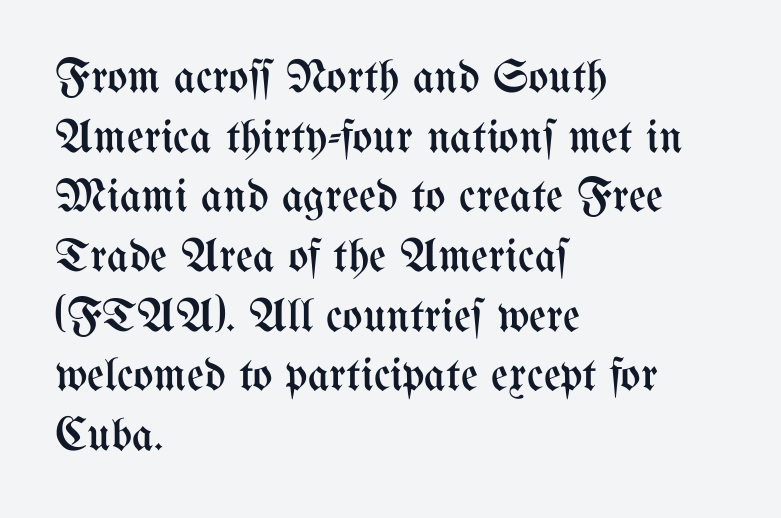
The image shows 47 px regular-weight, condensed type, upright; set left-aligned, normal line spacing (1.27x), normal letter spacing, not underlined; medium stroke contrast and a medium x-height.
